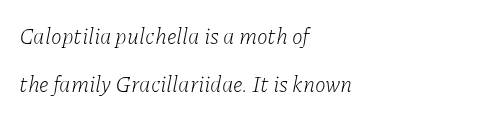
Q: Is the text bold? A: No.
Q: Is the text italic (slanted)? A: Yes, it leans right by about 11 degrees.
Q: Is the text underlined? A: No.
Q: How is the paragraph aligned? A: Left-aligned.
Q: Is the spacing between letters normal or unusually wide? A: Normal.
Q: Is the spacing between lines tight, normal or loose? A: Loose.
